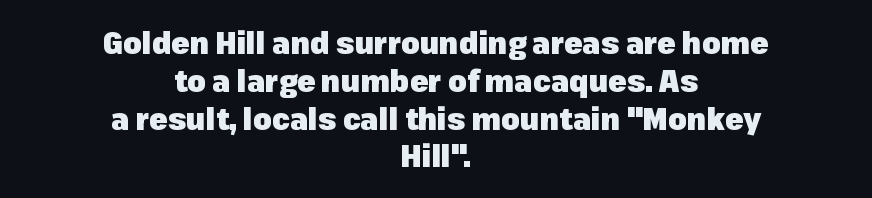
Q: Is the text bold? A: Yes.
Q: Is the text italic (slanted)? A: No, it is upright.
Q: Is the typeface a serif or a sans-serif typeface? A: Sans-serif.
Q: Is the text underlined? A: No.
Q: How is the paragraph aligned? A: Centered.
Q: Is the spacing between letters normal or unusually wide? A: Normal.
Q: Is the spacing between lines tight, normal or loose? A: Normal.
Q: Width (condensed, normal, or wide)? A: Normal.
Q: Stroke contrast? A: Low.
Q: x-height? A: Medium.
Q: Monospaced? A: No.
